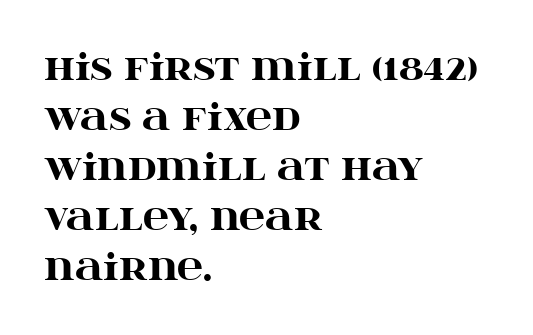
The image shows 36 px heavy, wide serif type, upright; set left-aligned, normal line spacing (1.39x), normal letter spacing, not underlined; high stroke contrast and a large x-height.
